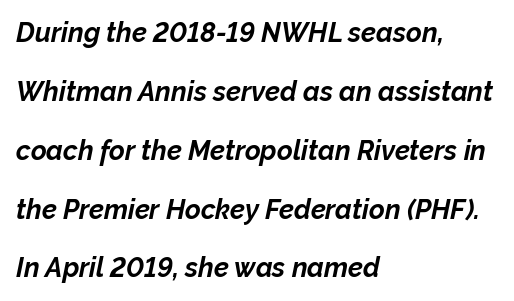
A typesetter would call this leading open, well beyond the default. Every letter is thick-stroked: bold, no question. Line starts are locked; line ends wander. In terms of posture, this sample is oblique. Observe the ordinary spacing: letters are neighbours, not strangers.
